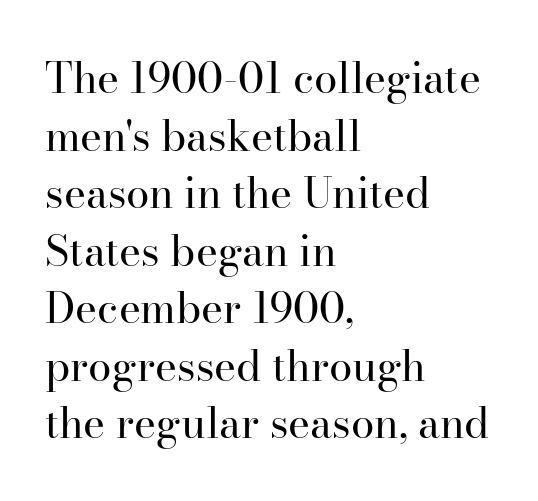
Weight class: somewhere from thin through regular. This rendering employs a face with finishing strokes, i.e., a serif. Does the leading feel generous? No, just average. These lines are rendered in a variable-pitch font.
